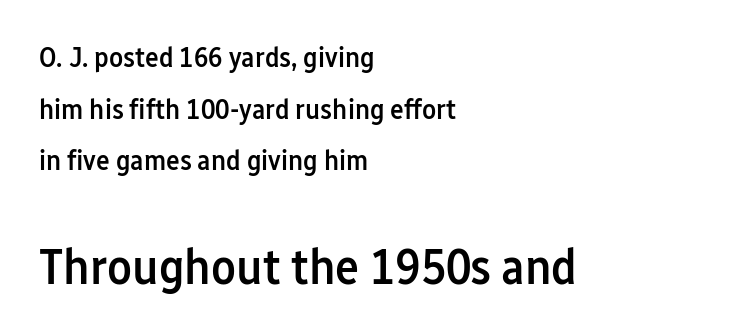
The image shows 51 px semibold, condensed sans-serif type, upright; set left-aligned, line spacing 1.78x, normal letter spacing, not underlined; the second (bottom) block is 1.76x larger; low stroke contrast and a medium x-height.
